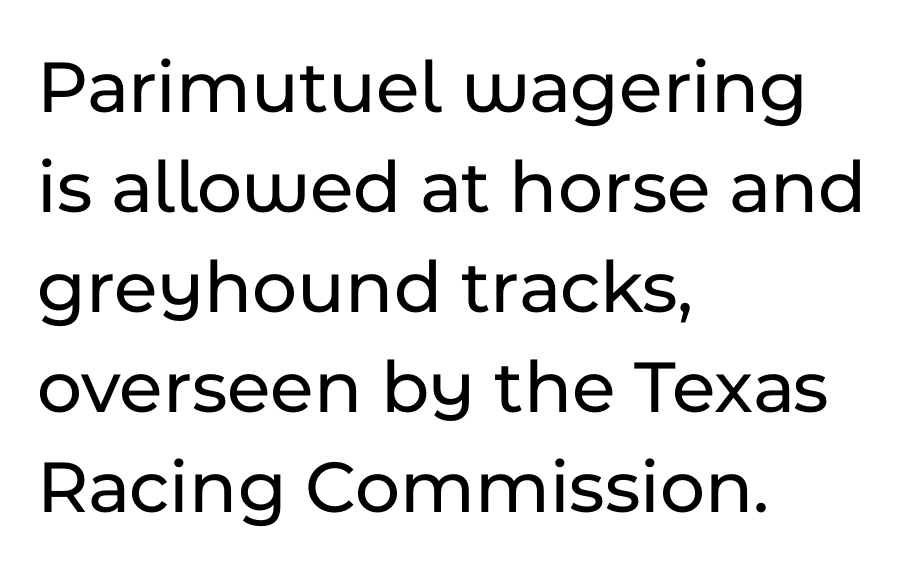
Reading down the block, your eye returns to a fixed left position each line. The rows are spaced the way most documents space them. Between one letter and the next there's only the usual sliver of space. Descenders hang freely into open space. Here the designer chose a conventional face with non-uniform glyph widths.
